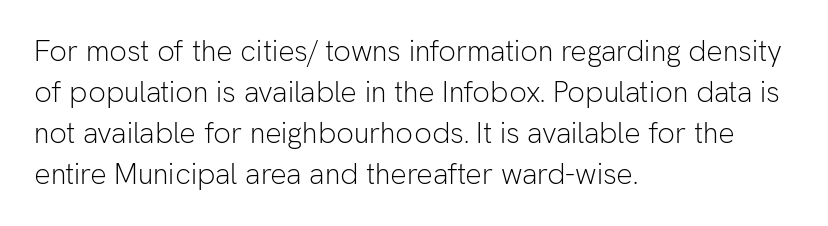
Q: Is the text bold? A: No.
Q: Is the text italic (slanted)? A: No, it is upright.
Q: Is the typeface a serif or a sans-serif typeface? A: Sans-serif.
Q: Is the text underlined? A: No.
Q: How is the paragraph aligned? A: Left-aligned.
Q: Is the spacing between letters normal or unusually wide? A: Normal.
Q: Is the spacing between lines tight, normal or loose? A: Normal.
Q: Width (condensed, normal, or wide)? A: Normal.
Q: Stroke contrast? A: Low.
Q: x-height? A: Medium.
Q: Monospaced? A: No.
